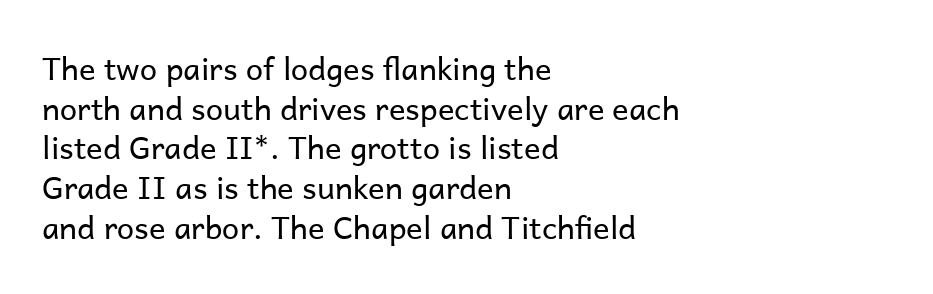
The image shows 31 px regular-weight sans-serif type, upright; set left-aligned, normal line spacing (1.28x), normal letter spacing, not underlined; low stroke contrast and a medium x-height.
